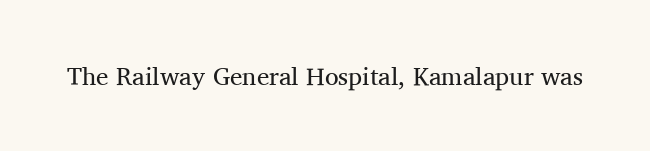
Q: Is the text bold? A: No.
Q: Is the text italic (slanted)? A: No, it is upright.
Q: Is the text underlined? A: No.
Q: Is the spacing between letters normal or unusually wide? A: Normal.
